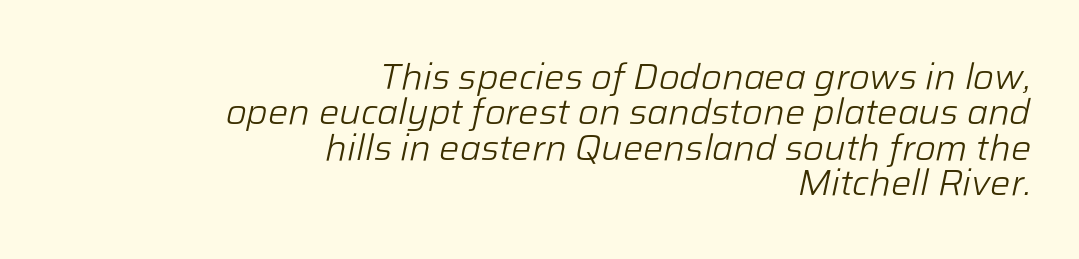
This sample trades vertical openness for compactness between lines. Characters are canted at an angle relative to the baseline's perpendicular. Decoration check: the copy has no underline. Stroke mass is kept to a normal reading level or below. The passage is arranged like a letterhead date or caption credit — flush right.
